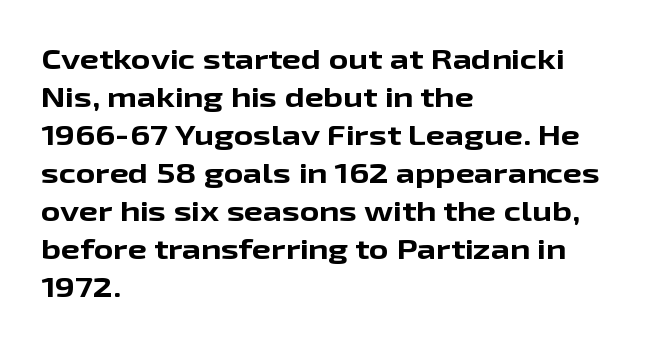
The image shows 27 px bold type, upright; set left-aligned, normal line spacing (1.41x), normal letter spacing, not underlined.
